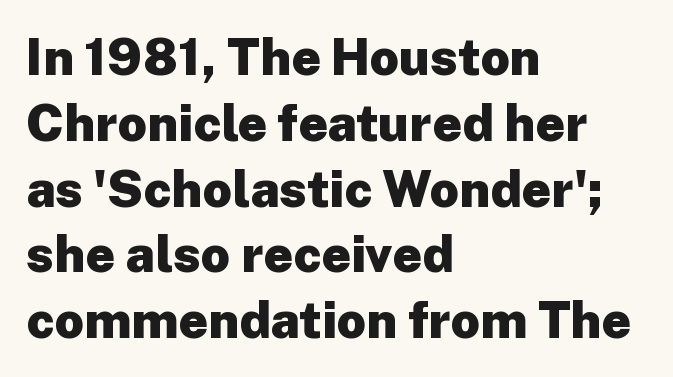
{"serif": "no", "italic": "no", "bold": "yes", "weight": "heavy", "width": "normal", "stroke_contrast": "low", "x_height": "medium", "monospaced": "no", "underline": "no", "align": "left", "line_spacing": "normal", "line_spacing_ratio": 1.29, "letter_spacing": "normal", "letter_spacing_em": 0.0, "glyph_px": 51}
